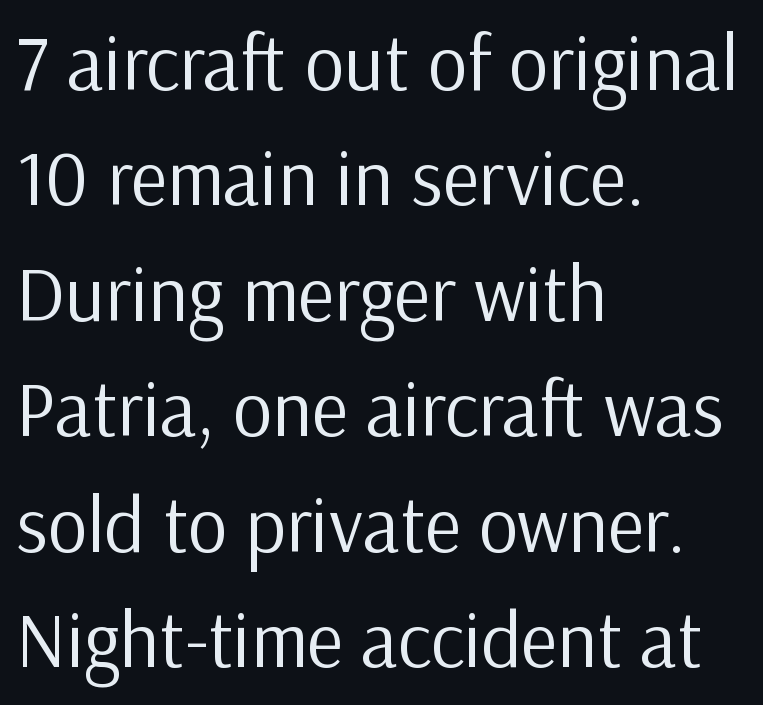
{"serif": "no", "italic": "no", "bold": "no", "weight": "regular", "width": "normal", "stroke_contrast": "low", "x_height": "medium", "monospaced": "no", "underline": "no", "align": "left", "line_spacing": "normal", "line_spacing_ratio": 1.48, "letter_spacing": "normal", "letter_spacing_em": 0.0, "glyph_px": 78}
